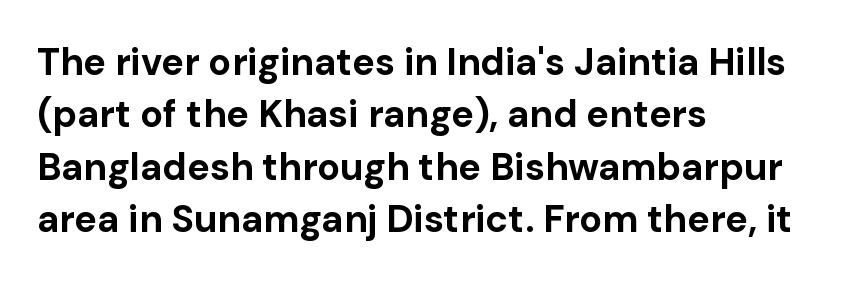
{"serif": "no", "italic": "no", "bold": "yes", "weight": "bold", "width": "normal", "stroke_contrast": "low", "x_height": "medium", "monospaced": "no", "underline": "no", "align": "left", "line_spacing": "normal", "line_spacing_ratio": 1.38, "letter_spacing": "normal", "letter_spacing_em": 0.0, "glyph_px": 38}
